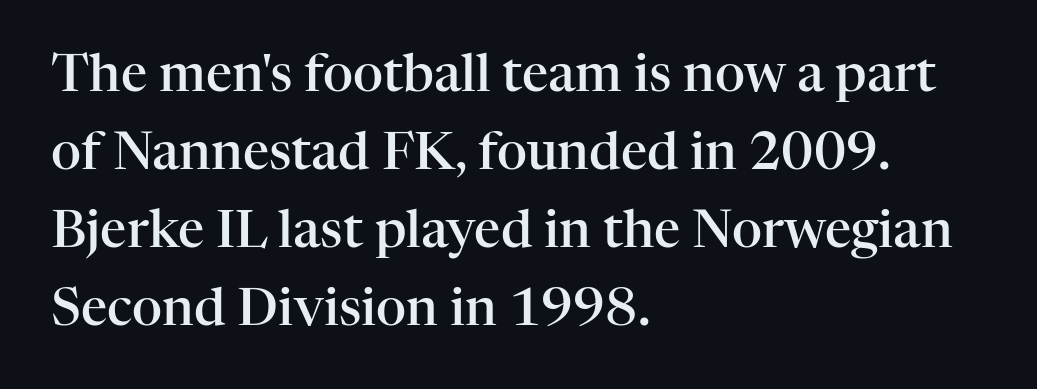
The image shows 52 px semibold serif type, upright; set left-aligned, normal line spacing (1.5x), normal letter spacing, not underlined; high stroke contrast and a medium x-height.
